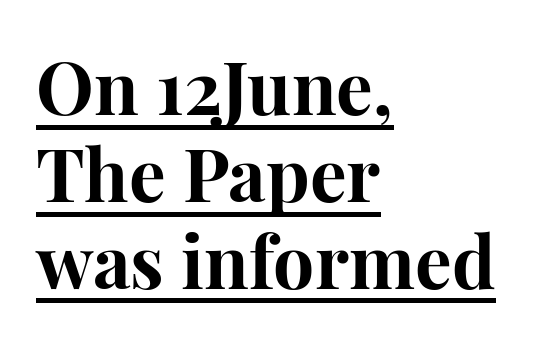
Q: Is the text bold? A: Yes.
Q: Is the text italic (slanted)? A: No, it is upright.
Q: Is the typeface a serif or a sans-serif typeface? A: Serif.
Q: Is the text underlined? A: Yes.
Q: How is the paragraph aligned? A: Left-aligned.
Q: Is the spacing between letters normal or unusually wide? A: Normal.
Q: Width (condensed, normal, or wide)? A: Normal.
Q: Stroke contrast? A: High.
Q: x-height? A: Medium.
Q: Monospaced? A: No.
